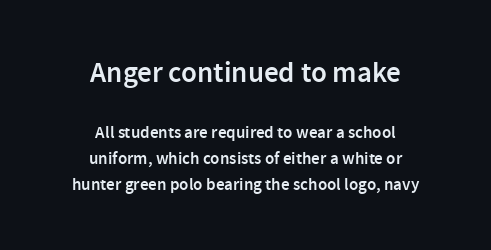
Q: Is the text bold? A: Semi-bold.
Q: Is the text italic (slanted)? A: No, it is upright.
Q: Is the typeface a serif or a sans-serif typeface? A: Sans-serif.
Q: Is the text underlined? A: No.
Q: How is the paragraph aligned? A: Centered.
Q: Is the spacing between letters normal or unusually wide? A: Normal.
Q: Is the spacing between lines tight, normal or loose? A: Normal.
Q: Which block of text is set in a larger size, the first (top) or the second (bottom)? A: The first (top) one.
Q: Width (condensed, normal, or wide)? A: Normal.
Q: Stroke contrast? A: Low.
Q: x-height? A: Medium.
Q: Monospaced? A: No.
